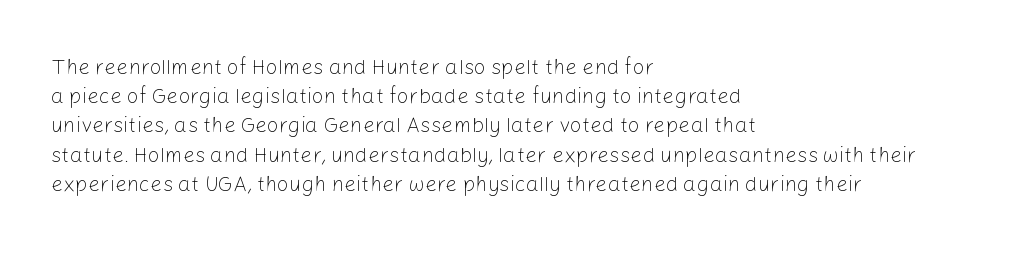
Q: Is the text bold? A: No.
Q: Is the text italic (slanted)? A: No, it is upright.
Q: Is the text underlined? A: No.
Q: How is the paragraph aligned? A: Left-aligned.
Q: Is the spacing between letters normal or unusually wide? A: Normal.
Q: Is the spacing between lines tight, normal or loose? A: Normal.
